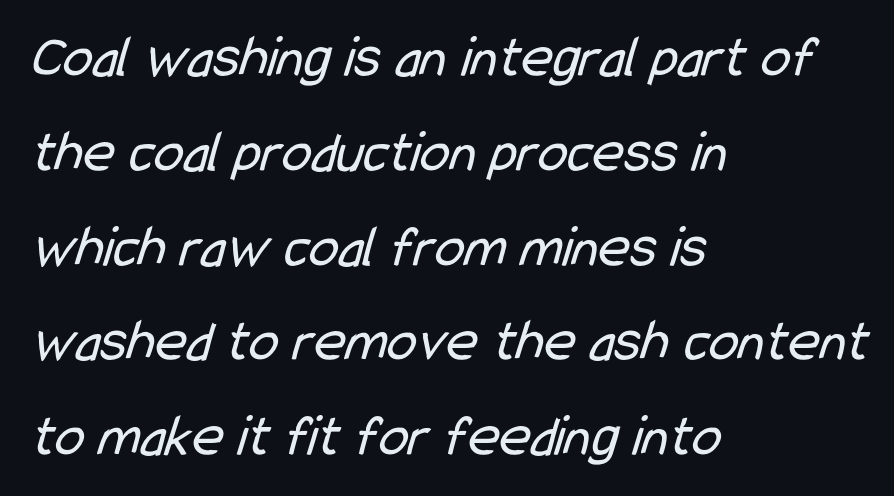
The image shows 60 px regular-weight, condensed sans-serif type; set left-aligned, normal line spacing (1.58x), normal letter spacing, not underlined; low stroke contrast and a medium x-height.
